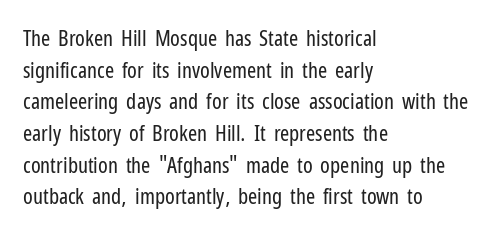
Q: Is the text bold? A: No.
Q: Is the text italic (slanted)? A: No, it is upright.
Q: Is the text underlined? A: No.
Q: How is the paragraph aligned? A: Left-aligned.
Q: Is the spacing between letters normal or unusually wide? A: Normal.
Q: Is the spacing between lines tight, normal or loose? A: Normal.
